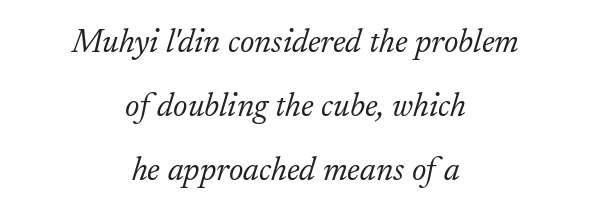
Q: Is the text bold? A: No.
Q: Is the text italic (slanted)? A: Yes, it leans right by about 17 degrees.
Q: Is the typeface a serif or a sans-serif typeface? A: Serif.
Q: Is the text underlined? A: No.
Q: How is the paragraph aligned? A: Centered.
Q: Is the spacing between letters normal or unusually wide? A: Normal.
Q: Is the spacing between lines tight, normal or loose? A: Loose.
Q: Width (condensed, normal, or wide)? A: Normal.
Q: Stroke contrast? A: Low.
Q: x-height? A: Small.
Q: Monospaced? A: No.
